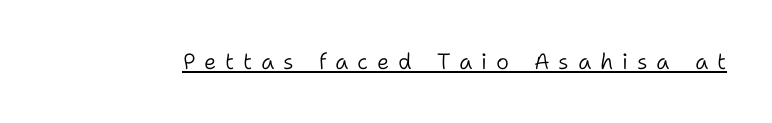
The passage shown is underscored from start to finish. Quick note: not italic, upright. On a weight scale, this lands at 450 or below. Short note: letters widely spaced.
